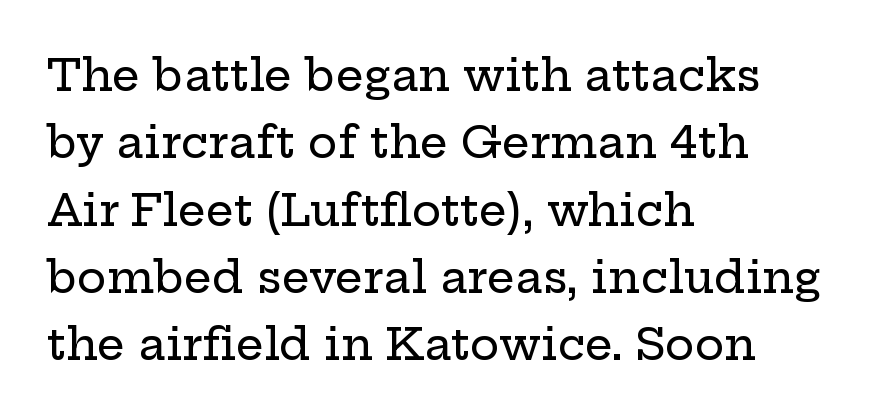
The image shows 44 px wide serif type, upright; set left-aligned, normal line spacing (1.53x), normal letter spacing, not underlined; low stroke contrast and a medium x-height.
